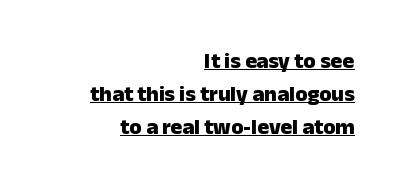
The image shows 22 px bold type, upright; set right-aligned, normal line spacing (1.5x), normal letter spacing, underlined.
